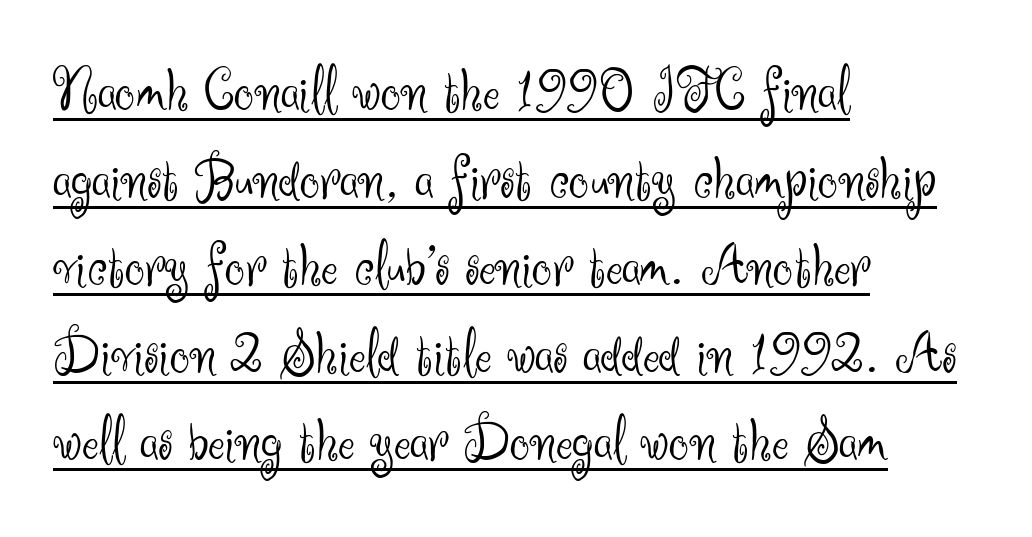
The image shows 63 px light sans-serif type, upright; set left-aligned, normal line spacing (1.39x), normal letter spacing, underlined; medium stroke contrast and a small x-height.
